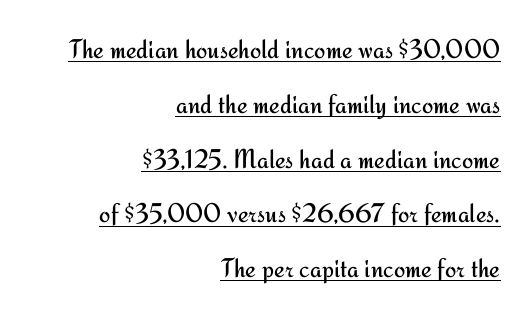
The lines are spread far apart with generous leading. Between one letter and the next there's only the usual sliver of space. The rendered words wear a rule along their underside. Ascenders rise straight up at ninety degrees. Stems here are at most as thick as an everyday book face. Teacher's note: observe the even right margin — that is flush-right alignment.
